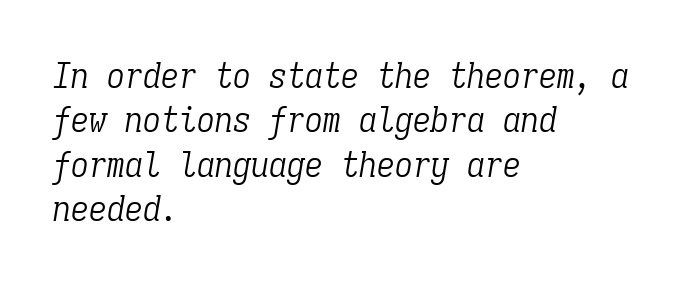
The letters march in equal steps, a hallmark of fixed-pitch type. Layout note: lines flush left. To sum up the face: it has serifs. Style check: oblique.
